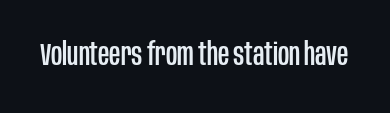
The image shows 31 px condensed sans-serif type, upright; set normal letter spacing, not underlined; low stroke contrast and a large x-height.
